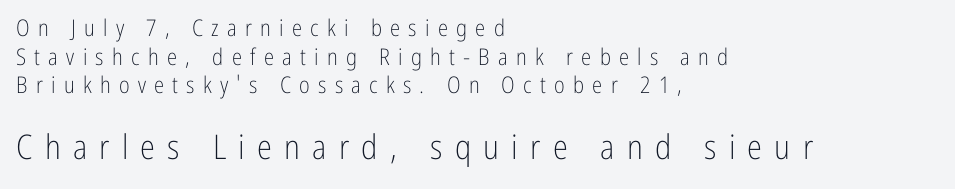
Varying glyph widths throughout — classic text-font behaviour. Only glyphs here, with clear space below each row. Layout note: lines flush left. The font sits on the lighter half of the weight spectrum, regular included. You get the small type first, then a jump to larger type.
